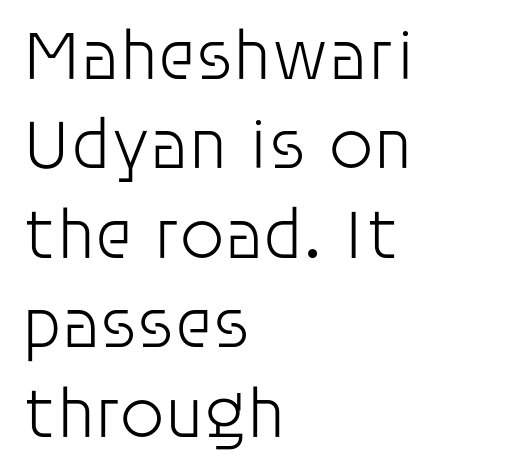
Q: Is the text bold? A: No.
Q: Is the text italic (slanted)? A: No, it is upright.
Q: Is the typeface a serif or a sans-serif typeface? A: Sans-serif.
Q: Is the text underlined? A: No.
Q: How is the paragraph aligned? A: Left-aligned.
Q: Is the spacing between letters normal or unusually wide? A: Normal.
Q: Is the spacing between lines tight, normal or loose? A: Normal.
Q: Width (condensed, normal, or wide)? A: Normal.
Q: Stroke contrast? A: Low.
Q: x-height? A: Large.
Q: Monospaced? A: No.
